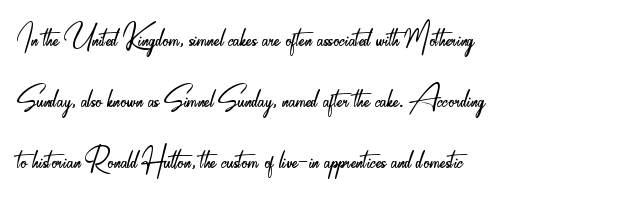
The rendering shows plain stroke endings on the letterforms — a sans-serif design. Note the varied advance widths — an 'i' is clearly narrower than an 'm'. These lines stack with their left ends in a neat column.
